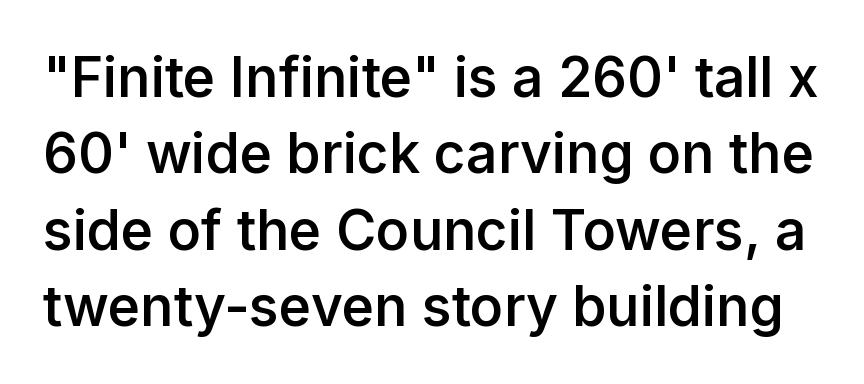
Here the designer chose a conventional face with non-uniform glyph widths. What's the leading like? Ordinary, nothing unusual. A typesetter would mark this as roman, not italic. You can tell from the bare stems that sans-serif type was used. The gap between lines stays unmarked. The passage shown is semibold, sitting just below true bold.
